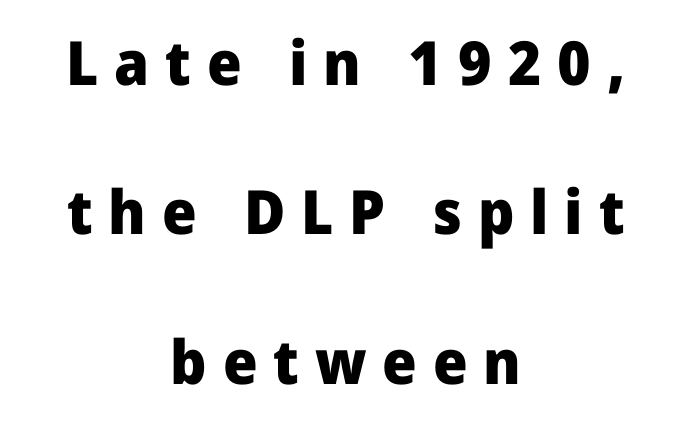
{"serif": "no", "italic": "no", "bold": "yes", "weight": "heavy", "width": "normal", "stroke_contrast": "low", "x_height": "medium", "monospaced": "no", "underline": "no", "align": "center", "line_spacing": "loose", "line_spacing_ratio": 2.45, "letter_spacing": "wide", "letter_spacing_em": 0.26, "glyph_px": 61}
